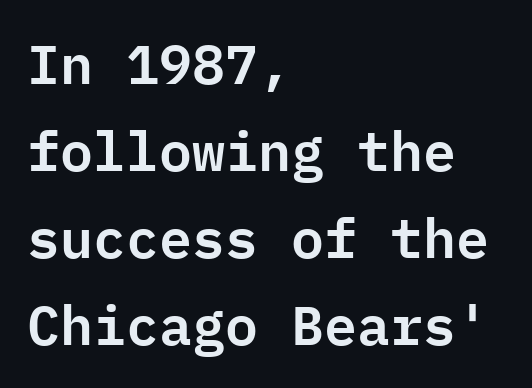
{"serif": "no", "italic": "no", "width": "normal", "stroke_contrast": "low", "x_height": "medium", "monospaced": "yes", "underline": "no", "align": "left", "line_spacing": "normal", "line_spacing_ratio": 1.58, "letter_spacing": "normal", "letter_spacing_em": 0.0, "glyph_px": 55}
